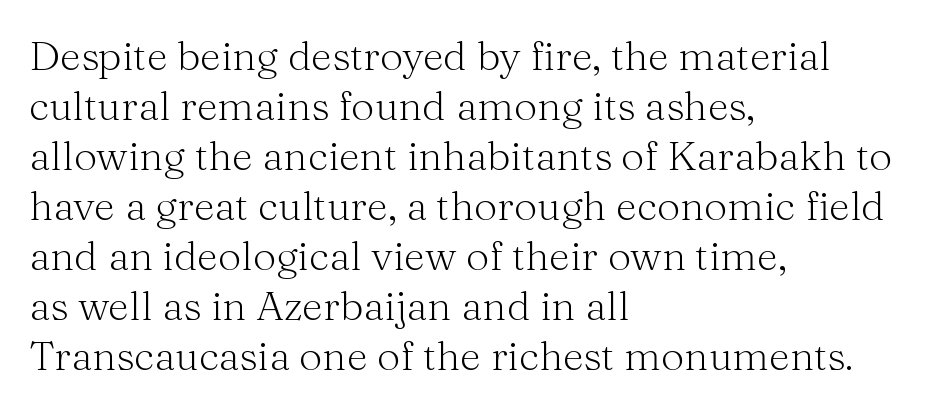
Layout note: lines flush left. To sum up the face: it has serifs. Rule under the text: the space is simply empty. How are the letters spaced? Ordinarily, with no added tracking. Stems here are at most as thick as an everyday book face.
